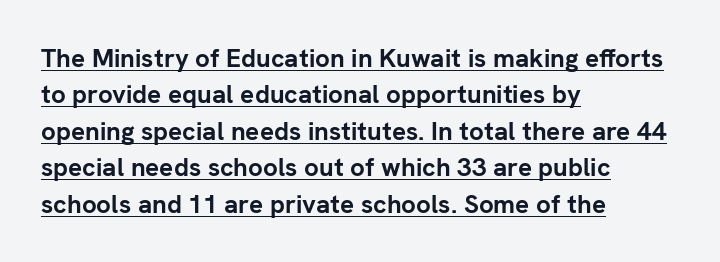
Layout note: lines flush left. Thick stems and heavy bowls — unmistakably bold. Between one letter and the next there's only the usual sliver of space. Each line of the rendering has a horizontal stroke beneath the glyphs. Students, observe: this is what conventionally led text looks like. This is roman type, the default non-slanted kind.
